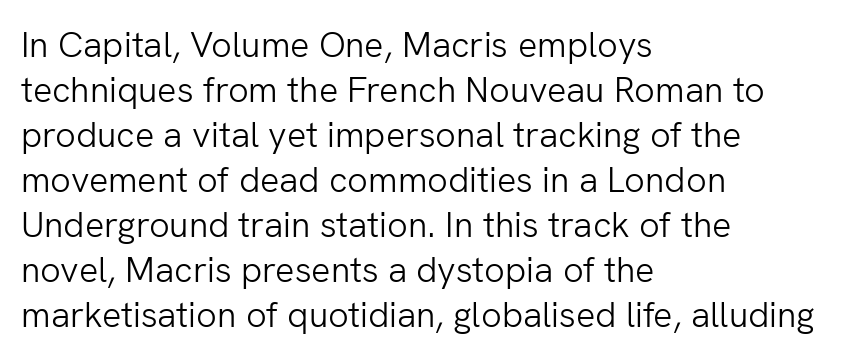
The image shows 36 px light sans-serif type, upright; set left-aligned, normal line spacing (1.25x), normal letter spacing, not underlined; low stroke contrast and a medium x-height.
